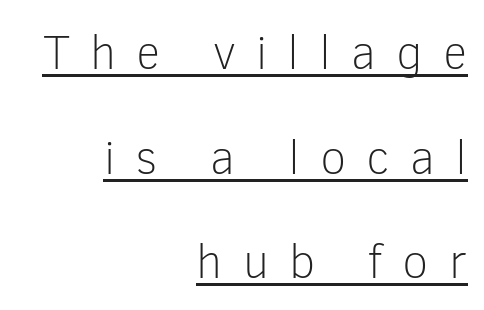
The image shows 48 px light sans-serif type, upright; set right-aligned, loose line spacing (2.18x), unusually wide letter spacing (+0.42 em), underlined; low stroke contrast and a medium x-height.
